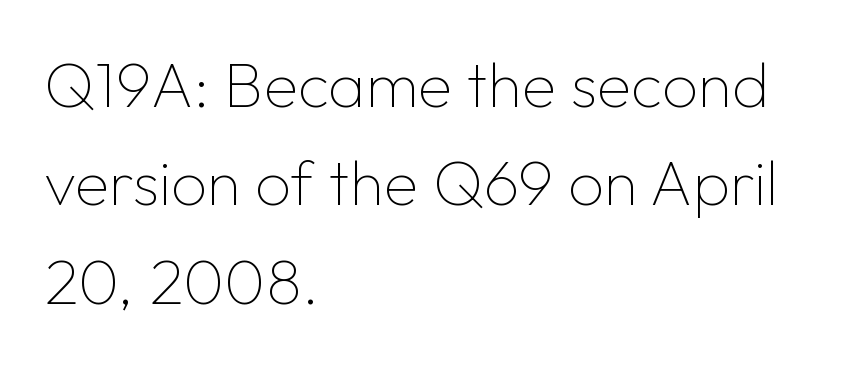
The text was rendered using a sans face with plain stroke endings. Honestly, there is no underline to notice here at all. This sample keeps an unexceptional amount of space between lines. This is not heavy type; no bold has been used. The passage shown is typed in a proportional face where columns would drift. When letters stand straight like this, we call the style roman or upright.
